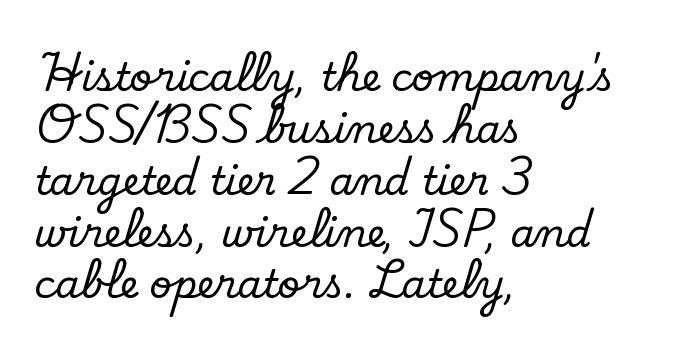
{"serif": "yes", "width": "normal", "stroke_contrast": "low", "x_height": "small", "monospaced": "no", "underline": "no", "align": "left", "line_spacing": "normal", "line_spacing_ratio": 1.33, "letter_spacing": "normal", "letter_spacing_em": 0.0, "glyph_px": 39}
